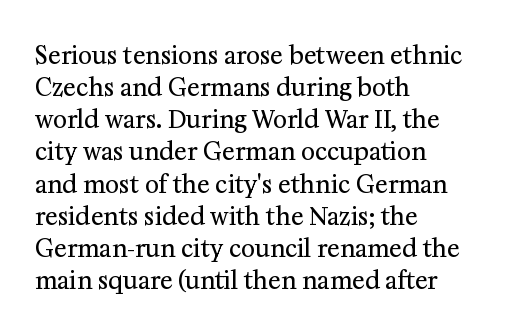
The image shows 24 px text type, upright; set left-aligned, normal line spacing (1.34x), normal letter spacing, not underlined.
